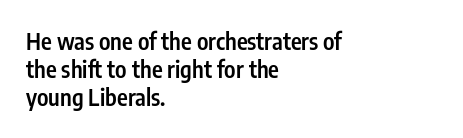
{"italic": "no", "bold": "semi", "underline": "no", "align": "left", "line_spacing_ratio": 1.21, "letter_spacing": "normal", "letter_spacing_em": 0.0, "glyph_px": 23}
